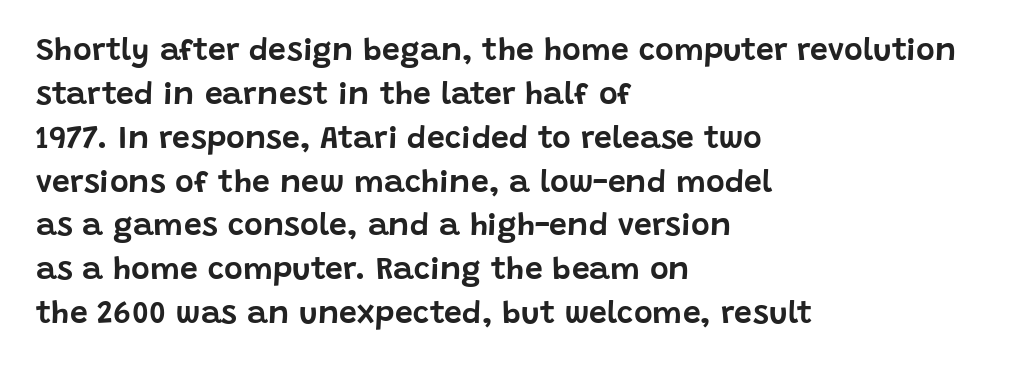
Q: Is the text italic (slanted)? A: No, it is upright.
Q: Is the typeface a serif or a sans-serif typeface? A: Sans-serif.
Q: Is the text underlined? A: No.
Q: How is the paragraph aligned? A: Left-aligned.
Q: Is the spacing between letters normal or unusually wide? A: Normal.
Q: Is the spacing between lines tight, normal or loose? A: Normal.
Q: Width (condensed, normal, or wide)? A: Normal.
Q: Stroke contrast? A: Low.
Q: x-height? A: Large.
Q: Monospaced? A: No.
